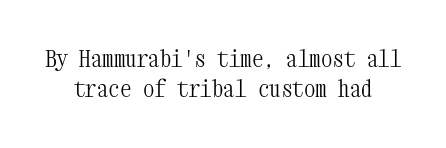
{"italic": "no", "bold": "no", "underline": "no", "align": "center", "line_spacing": "normal", "line_spacing_ratio": 1.31, "letter_spacing": "normal", "letter_spacing_em": 0.0, "glyph_px": 23}
